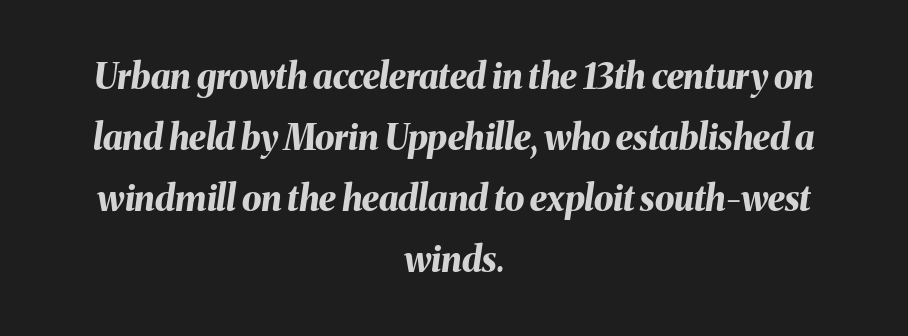
Q: Is the text bold? A: Yes.
Q: Is the text italic (slanted)? A: Yes, it leans right by about 8 degrees.
Q: Is the text underlined? A: No.
Q: How is the paragraph aligned? A: Centered.
Q: Is the spacing between letters normal or unusually wide? A: Normal.
Q: Width (condensed, normal, or wide)? A: Normal.
Q: Stroke contrast? A: Medium.
Q: x-height? A: Medium.
Q: Monospaced? A: No.
